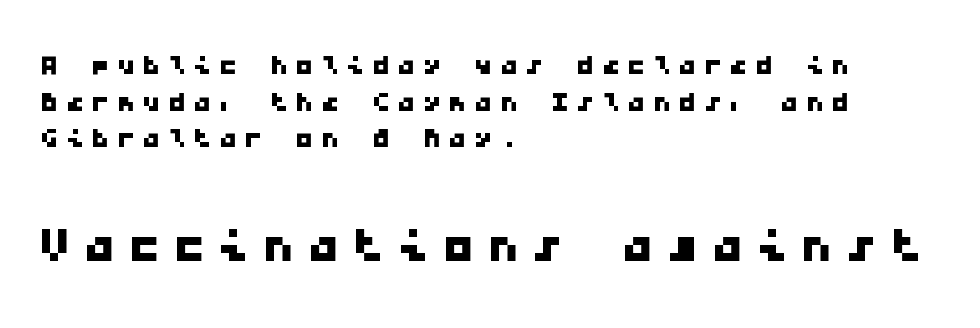
The image shows 65 px wide sans-serif type, monospaced; set left-aligned, tight line spacing (0.99x), not underlined; the second (bottom) block is 1.76x larger; low stroke contrast and a medium x-height.
